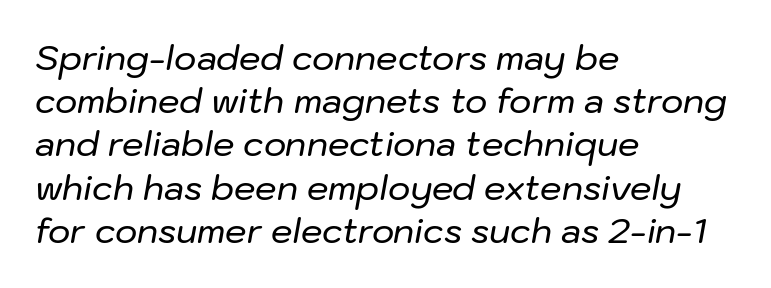
The passage shown is typed in a proportional face where columns would drift. Tracking here is standard; glyphs follow each other at the usual distance. The text carries the slant typical of an italic or oblique font. Just letters on the line, the space beneath them empty. A normal amount of white space separates one row of letters from the next. Each line starts at the same left margin while the right side varies.
